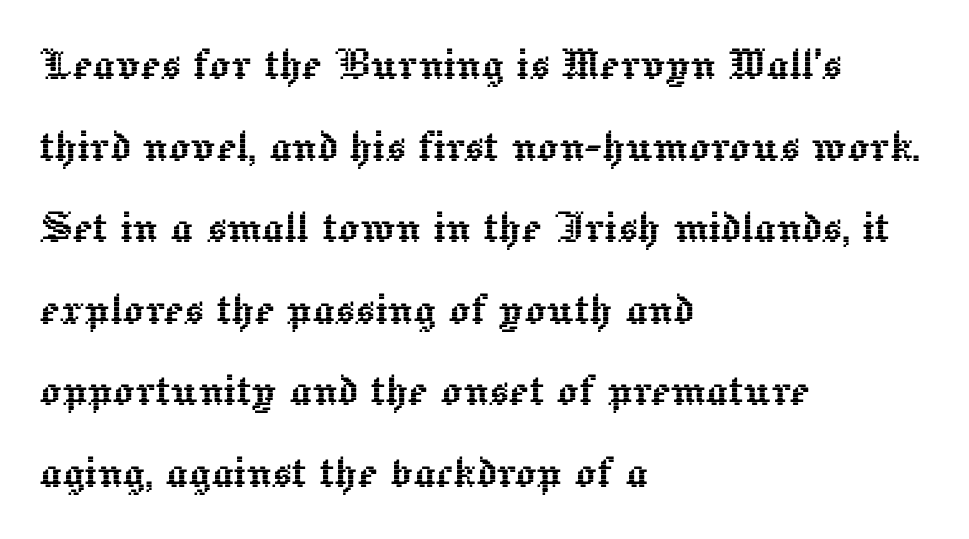
{"italic": "no", "width": "normal", "x_height": "medium", "monospaced": "no", "underline": "no", "align": "left", "line_spacing": "normal", "line_spacing_ratio": 1.54, "letter_spacing": "normal", "letter_spacing_em": 0.0, "glyph_px": 53}
